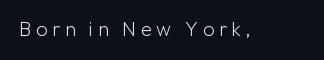
{"italic": "no", "bold": "no", "underline": "no", "letter_spacing": "wide", "letter_spacing_em": 0.23, "glyph_px": 20}
